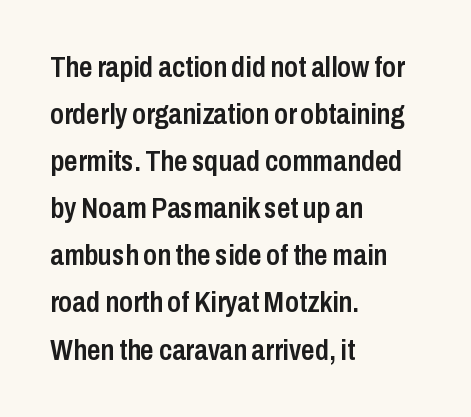
The image shows 30 px semibold, condensed sans-serif type, upright; set left-aligned, normal line spacing (1.57x), normal letter spacing, not underlined; low stroke contrast and a medium x-height.
